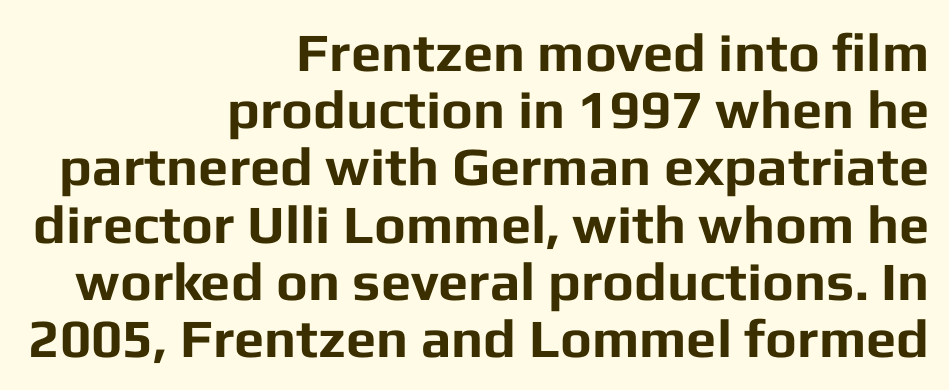
Heavy-handed strokes throughout: this text is bold. No extra tracking has been applied to these lines. Vertical spacing — tight. This sample has the flowing, uneven cadence of proportional lettering. A roman cut, with each character standing at attention. These lines stack with their right ends in a neat column.
